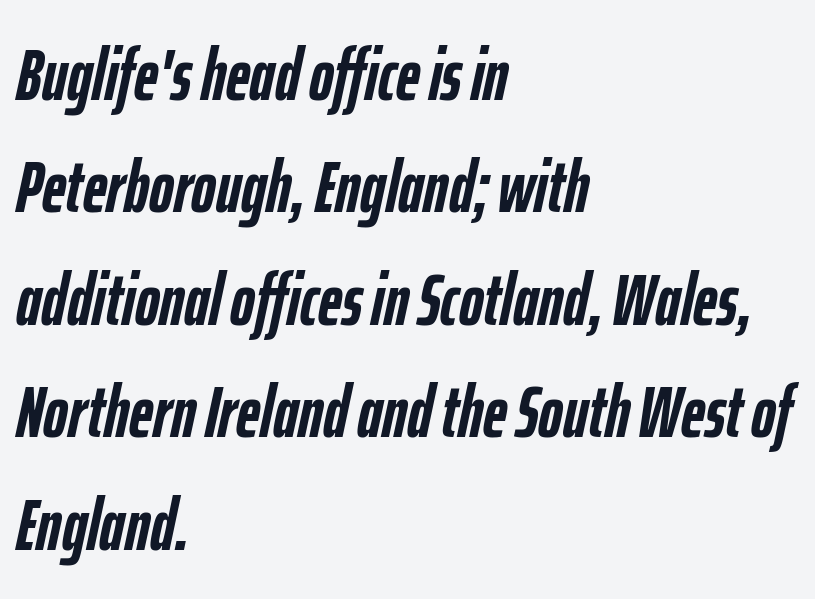
The face used here is proportionally spaced, like ordinary book or web type. What's the leading like? Ordinary, nothing unusual. This sample uses plain, unmodified letter spacing. A dark, heavy texture on the line: the type is bold. A clean baseline with only descenders dipping below it.
